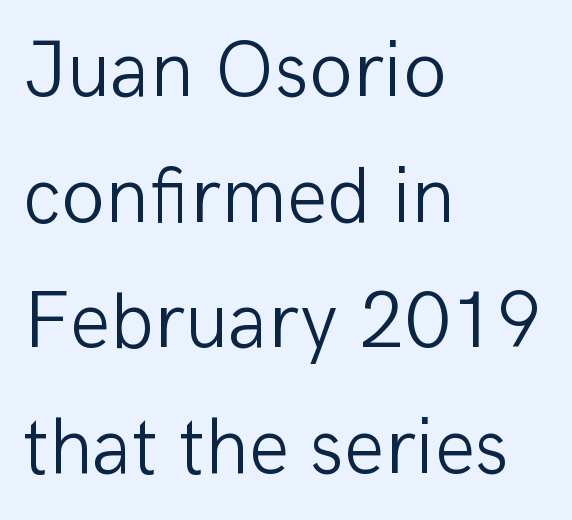
The image shows 80 px light sans-serif type, upright; set left-aligned, normal line spacing (1.57x), normal letter spacing, not underlined; low stroke contrast and a medium x-height.
